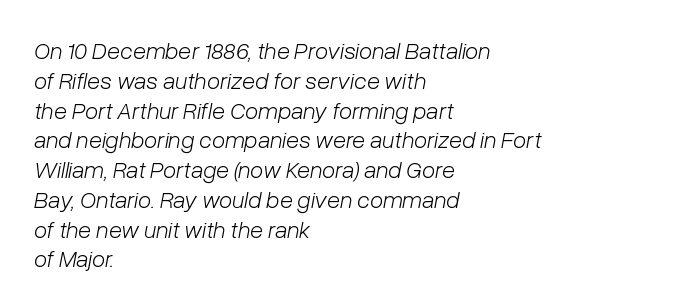
The image shows 24 px text type, italic (leaning right); set left-aligned, line spacing 1.24x, normal letter spacing, not underlined.
